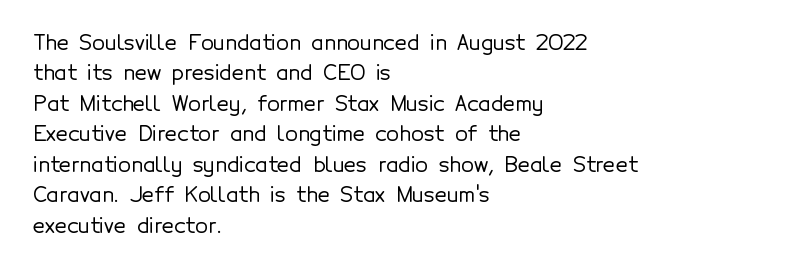
Q: Is the text italic (slanted)? A: No, it is upright.
Q: Is the text underlined? A: No.
Q: How is the paragraph aligned? A: Left-aligned.
Q: Is the spacing between letters normal or unusually wide? A: Normal.
Q: Is the spacing between lines tight, normal or loose? A: Normal.
